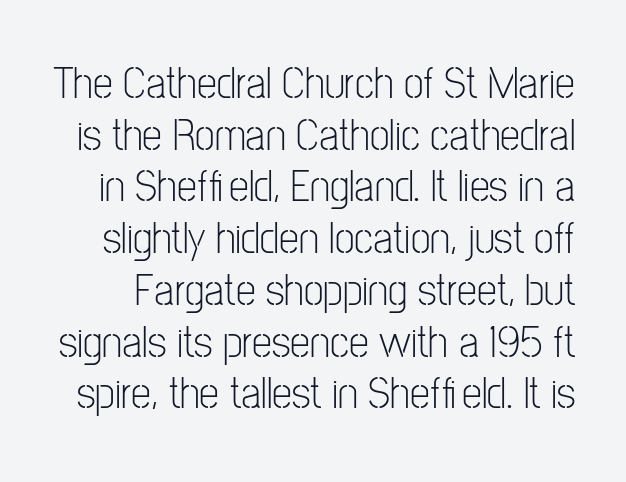
The foot of each line stays bare and open. Honestly, the rows look squashed on top of each other. The face used here is a sans, in the tradition of grotesques and geometrics. The specimen reads as upright at a glance.
